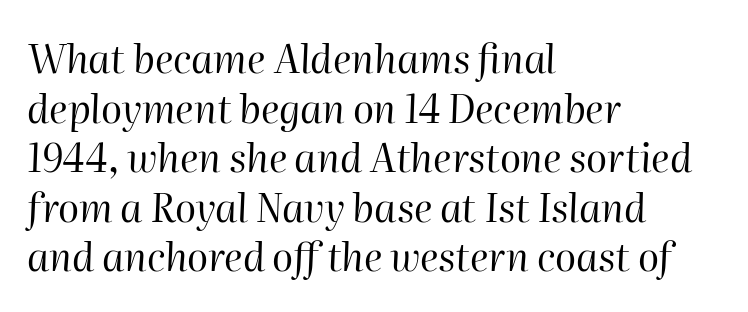
Bold? No — there's no thickening of the strokes. Is the letter spacing exaggerated? No — it looks like the ordinary default. Where is the straight margin? On the left. Character widths vary here, with narrow letters taking less room than wide ones.
